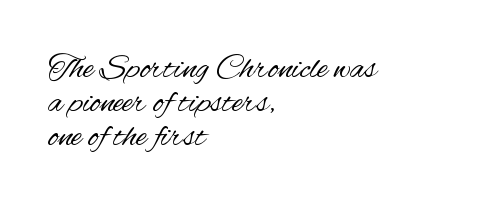
The image shows 35 px regular-weight, condensed sans-serif type; set left-aligned, tight line spacing (0.97x), normal letter spacing, not underlined; medium stroke contrast and a small x-height.
